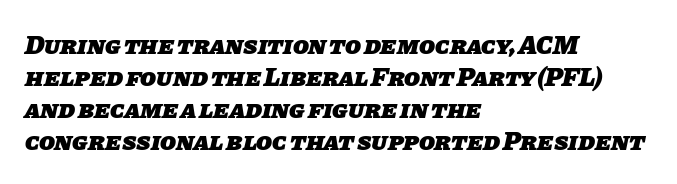
Q: Is the text bold? A: Yes.
Q: Is the text underlined? A: No.
Q: How is the paragraph aligned? A: Left-aligned.
Q: Is the spacing between letters normal or unusually wide? A: Normal.
